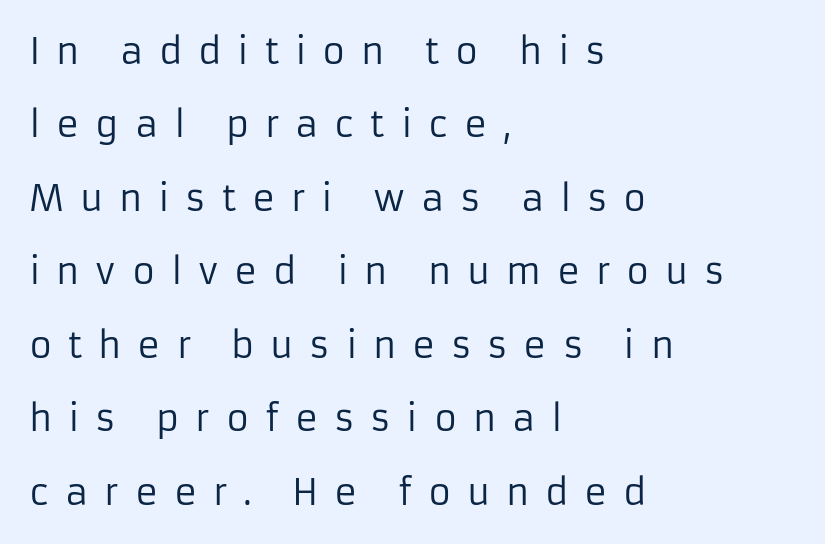
The image shows 35 px regular-weight sans-serif type, upright; set left-aligned, loose line spacing (2.1x), unusually wide letter spacing (+0.45 em), not underlined; low stroke contrast and a medium x-height.
